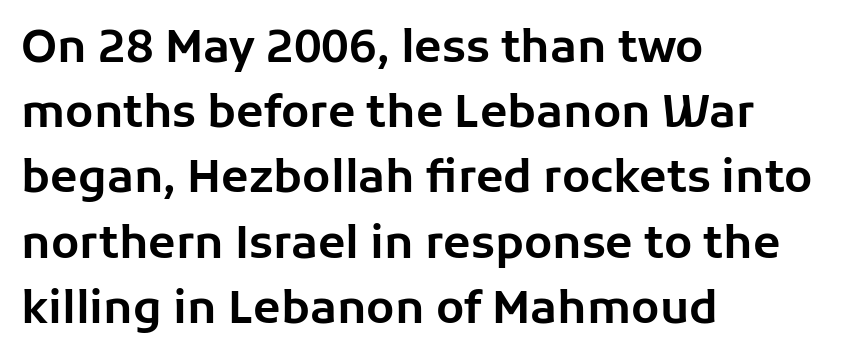
The image shows 45 px sans-serif type, upright; set left-aligned, normal line spacing (1.45x), normal letter spacing, not underlined; low stroke contrast and a medium x-height.
